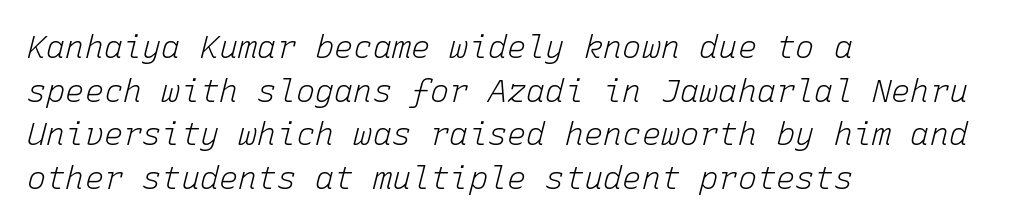
Horizontal alignment here is leftward, the default for most running prose. No chunkiness to these letters — they're not bold. What's the leading like? Ordinary, nothing unusual. Do the characters align in a grid? Yes, the font is monospaced.
